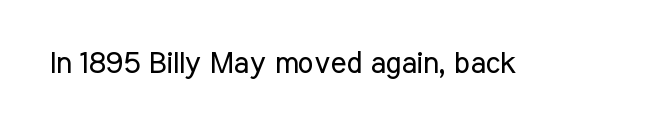
Think of a printed novel: that variable character pitch is what you see here. Are there feet on the stems? There aren't — it's a sans. The passage shown is not underscored anywhere. Ascenders rise straight up at ninety degrees.
